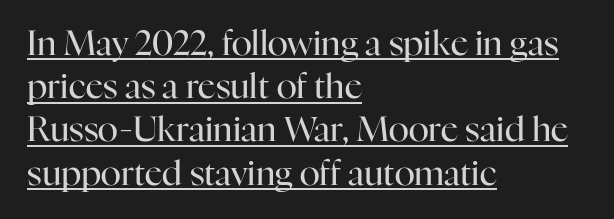
The designer went with a serif here, giving each stem small feet. You could not count columns in this text — the font is proportionally spaced. Is the letter spacing exaggerated? No — it looks like the ordinary default. No letter is thick-stroked: the sample isn't bold. These lines stack with their left ends in a neat column. These characters rest on top of a visible drawn line.
